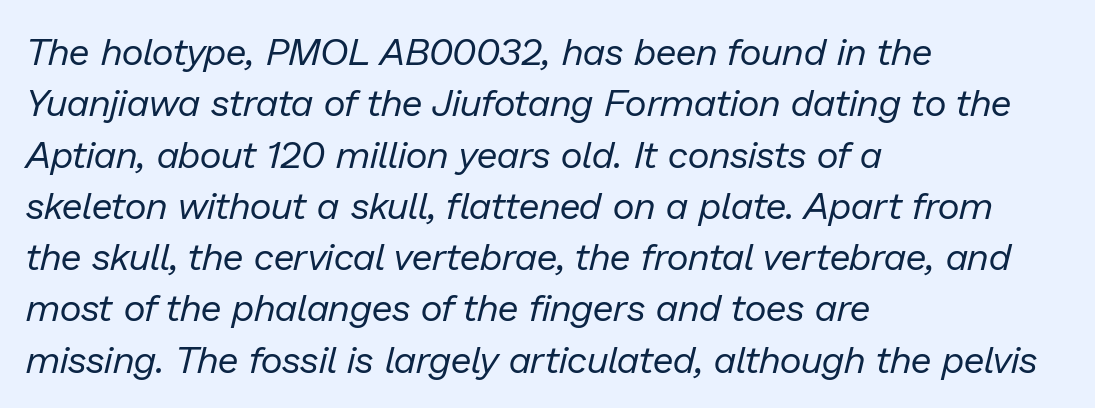
The tracking reads as untouched default to a designer's eye. In CSS terms this would be text-align: left. Slanted lettering throughout. Has an underline been added? It has not. These lines are rendered in a variable-pitch font.
